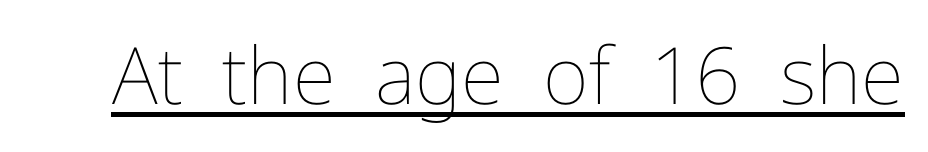
{"italic": "no", "bold": "no", "weight": "thin", "width": "normal", "stroke_contrast": "low", "x_height": "medium", "monospaced": "no", "underline": "yes", "letter_spacing": "normal", "letter_spacing_em": 0.0, "glyph_px": 79}
